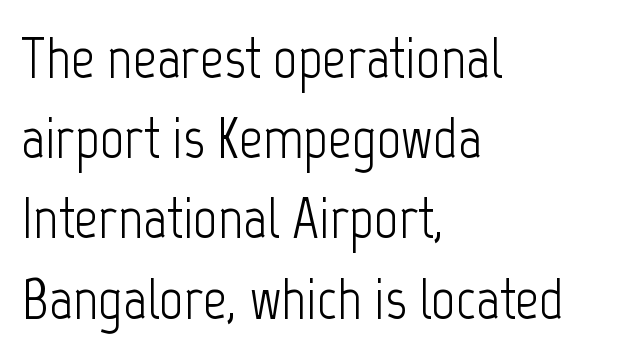
The typography opts for an upright posture over an oblique one. The passage is arranged the way most books set body copy — flush left. Is this a fixed-width face? No — the glyphs have proportional, varying widths. Is the stroke heavy? The answer is a plain regular-or-lighter.
